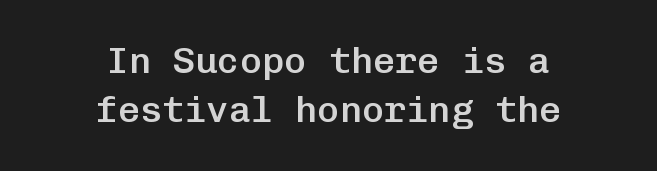
The font's upright variant was chosen for this text. Letter spacing: default. The rendering uses typewriter-style spacing with identical character cells. Each new line begins a customary step beneath the previous one. Clear beneath every line of the passage. A centered setting, common on invitations and titles, is used for this passage.
